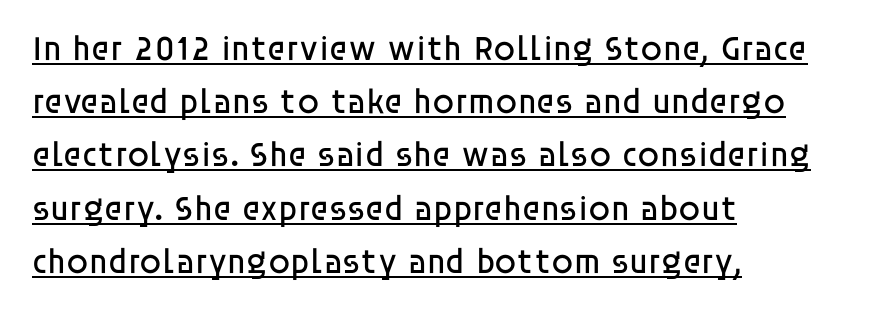
{"serif": "no", "italic": "no", "bold": "no", "weight": "regular", "width": "normal", "stroke_contrast": "low", "x_height": "large", "monospaced": "no", "underline": "yes", "align": "left", "line_spacing": "normal", "line_spacing_ratio": 1.52, "letter_spacing": "normal", "letter_spacing_em": 0.0, "glyph_px": 35}
